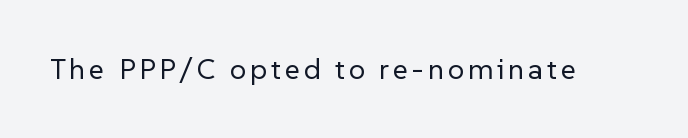
The image shows 29 px regular-weight sans-serif type, upright; set not underlined; low stroke contrast and a medium x-height.
